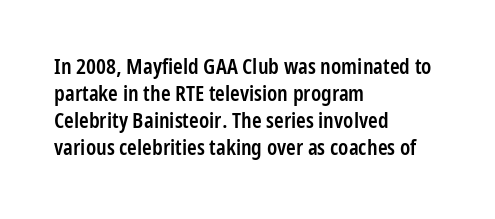
{"italic": "no", "bold": "semi", "underline": "no", "align": "left", "line_spacing_ratio": 1.23, "letter_spacing": "normal", "letter_spacing_em": 0.0, "glyph_px": 22}
